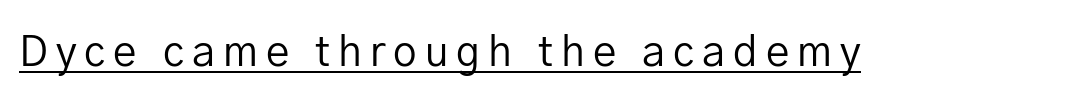
To sum up the face: it is a sans, with no serifs. Varying glyph widths throughout — classic text-font behaviour. Nope, not italic — everything's standing straight. The font is comparable to plain body text, perhaps lighter. The specimen includes a rule beneath the text block's lines.
